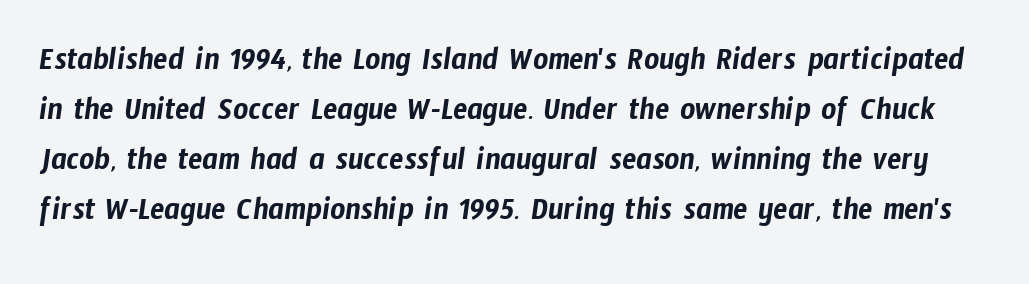
{"serif": "no", "width": "condensed", "stroke_contrast": "low", "x_height": "medium", "monospaced": "no", "underline": "no", "line_spacing": "normal", "line_spacing_ratio": 1.52, "letter_spacing": "normal", "letter_spacing_em": 0.0, "glyph_px": 33}
